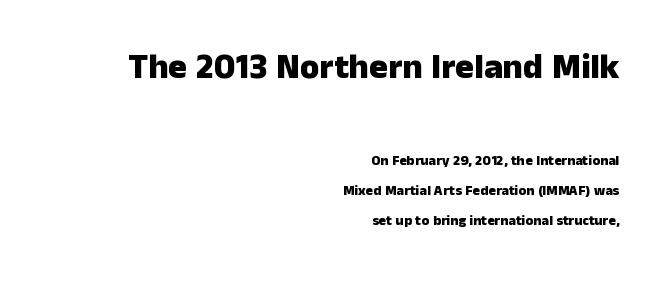
The image shows 35 px heavy sans-serif type, upright; set right-aligned, loose line spacing (2.15x), normal letter spacing, not underlined; the first (top) block is 2.5x larger; low stroke contrast and a medium x-height.
